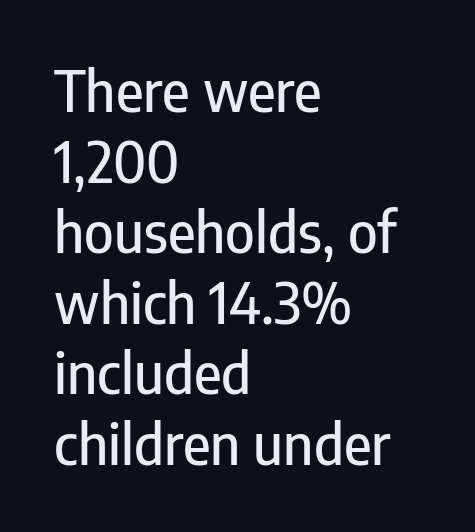
{"serif": "no", "italic": "no", "width": "condensed", "stroke_contrast": "low", "x_height": "medium", "monospaced": "no", "underline": "no", "align": "left", "line_spacing": "normal", "line_spacing_ratio": 1.26, "letter_spacing": "normal", "letter_spacing_em": 0.0, "glyph_px": 56}
